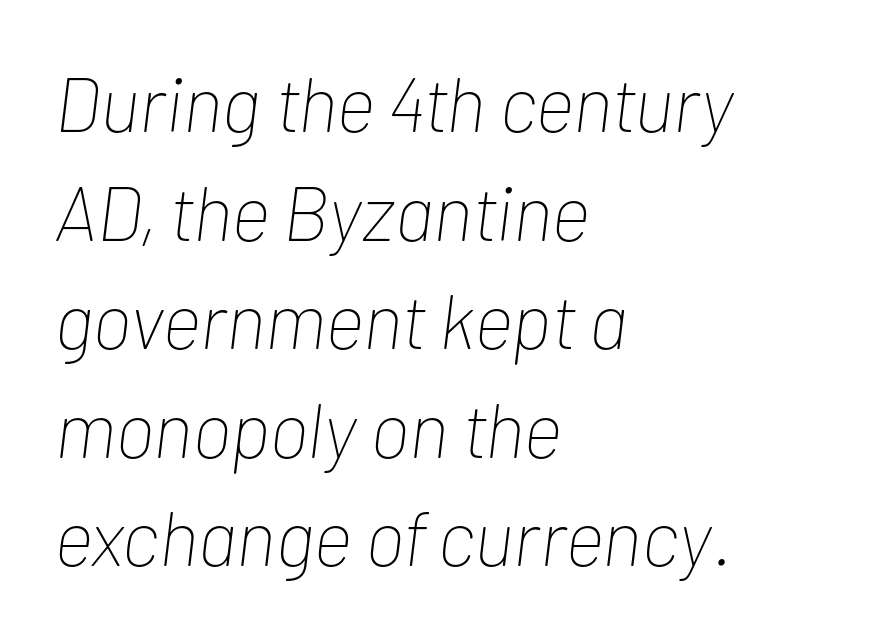
{"italic": "yes", "lean": "right", "slant_degrees": 7, "bold": "no", "weight": "thin", "width": "condensed", "stroke_contrast": "low", "x_height": "medium", "monospaced": "no", "underline": "no", "align": "left", "line_spacing": "normal", "line_spacing_ratio": 1.41, "letter_spacing": "normal", "letter_spacing_em": 0.0, "glyph_px": 77}
